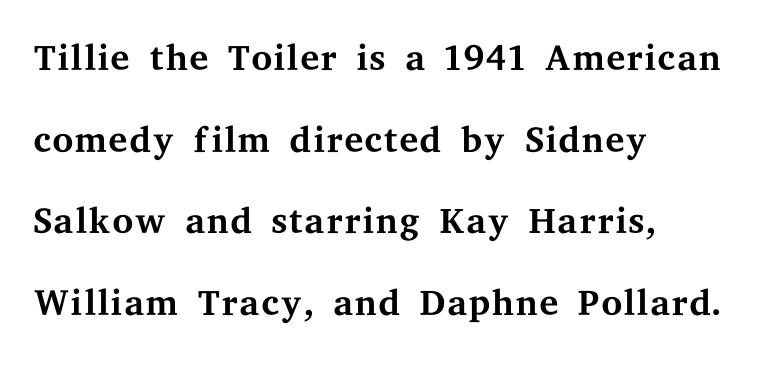
The image shows 54 px regular-weight, wide serif type, upright; set left-aligned, normal line spacing (1.51x), normal letter spacing, not underlined; medium stroke contrast and a medium x-height.
